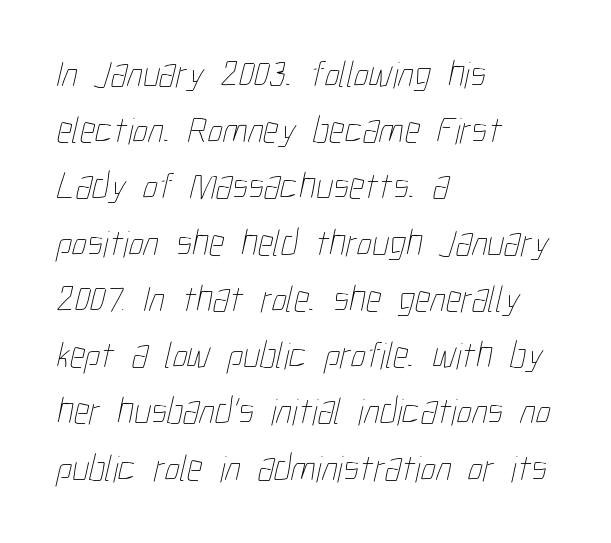
The space directly below the letters is spotless. Is this a heavy cut? Hardly; it is regular or lighter. Does extra space separate the letters? No, they use regular spacing. Here the designer chose a conventional face with non-uniform glyph widths.
